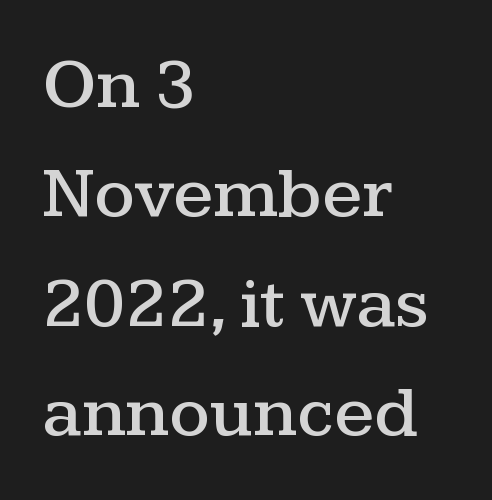
Q: Is the text italic (slanted)? A: No, it is upright.
Q: Is the typeface a serif or a sans-serif typeface? A: Serif.
Q: Is the text underlined? A: No.
Q: How is the paragraph aligned? A: Left-aligned.
Q: Is the spacing between letters normal or unusually wide? A: Normal.
Q: Is the spacing between lines tight, normal or loose? A: Normal.
Q: Width (condensed, normal, or wide)? A: Wide.
Q: Stroke contrast? A: Medium.
Q: x-height? A: Medium.
Q: Monospaced? A: No.
